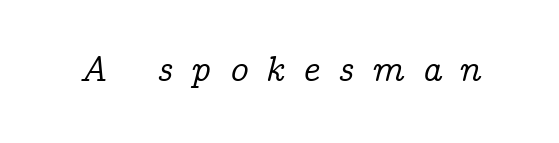
Note the varied advance widths — an 'i' is clearly narrower than an 'm'. Clear beneath every line of the passage. Typographically, this falls in the serif category. The letters are slanted; this is an italic face. Spacing between characters has been opened up far beyond the box default.
